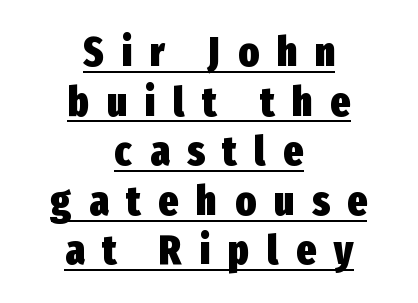
Q: Is the text bold? A: Yes.
Q: Is the text italic (slanted)? A: No, it is upright.
Q: Is the typeface a serif or a sans-serif typeface? A: Sans-serif.
Q: Is the text underlined? A: Yes.
Q: How is the paragraph aligned? A: Centered.
Q: Is the spacing between letters normal or unusually wide? A: Unusually wide.
Q: Width (condensed, normal, or wide)? A: Condensed.
Q: Stroke contrast? A: Low.
Q: x-height? A: Medium.
Q: Monospaced? A: No.
